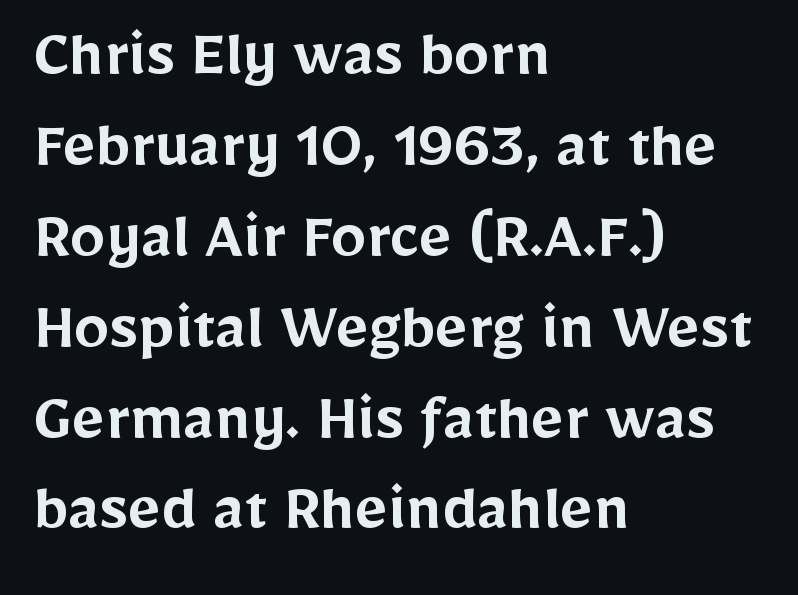
Q: Is the text bold? A: Semi-bold.
Q: Is the text italic (slanted)? A: No, it is upright.
Q: Is the typeface a serif or a sans-serif typeface? A: Sans-serif.
Q: Is the text underlined? A: No.
Q: How is the paragraph aligned? A: Left-aligned.
Q: Is the spacing between letters normal or unusually wide? A: Normal.
Q: Is the spacing between lines tight, normal or loose? A: Normal.
Q: Width (condensed, normal, or wide)? A: Normal.
Q: Stroke contrast? A: Low.
Q: x-height? A: Medium.
Q: Monospaced? A: No.
